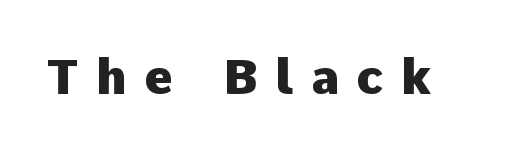
The image shows 49 px heavy sans-serif type, upright; set unusually wide letter spacing (+0.35 em), not underlined; low stroke contrast and a medium x-height.
